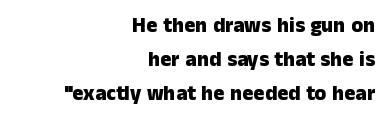
This rendering features lettering with no underline. The passage shown has conventional tracking throughout. Set as a true bold cut, around the 700 mark. Teacher's note: observe the even right margin — that is flush-right alignment.
